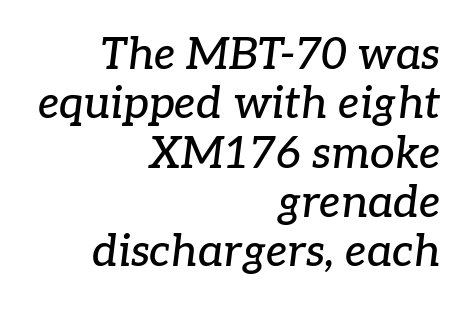
Q: Is the text italic (slanted)? A: Yes, it leans right by about 7 degrees.
Q: Is the typeface a serif or a sans-serif typeface? A: Serif.
Q: Is the text underlined? A: No.
Q: How is the paragraph aligned? A: Right-aligned.
Q: Is the spacing between letters normal or unusually wide? A: Normal.
Q: Is the spacing between lines tight, normal or loose? A: Tight.
Q: Width (condensed, normal, or wide)? A: Normal.
Q: Stroke contrast? A: Low.
Q: x-height? A: Medium.
Q: Monospaced? A: No.
